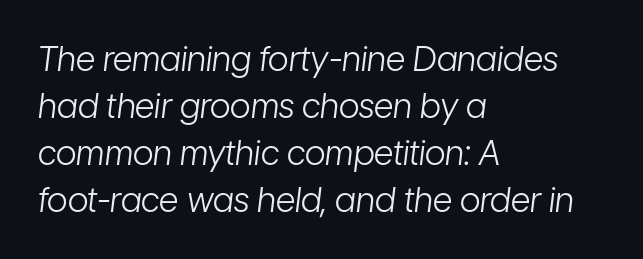
Q: Is the text bold? A: No.
Q: Is the text italic (slanted)? A: Yes, it leans right by about 7 degrees.
Q: Is the text underlined? A: No.
Q: How is the paragraph aligned? A: Left-aligned.
Q: Is the spacing between letters normal or unusually wide? A: Normal.
Q: Is the spacing between lines tight, normal or loose? A: Normal.
Q: Width (condensed, normal, or wide)? A: Condensed.
Q: Stroke contrast? A: Low.
Q: x-height? A: Medium.
Q: Monospaced? A: No.
